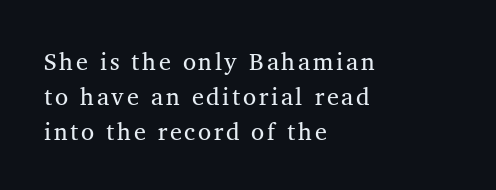
Q: Is the text bold? A: No.
Q: Is the text italic (slanted)? A: No, it is upright.
Q: Is the text underlined? A: No.
Q: How is the paragraph aligned? A: Left-aligned.
Q: Is the spacing between lines tight, normal or loose? A: Normal.
